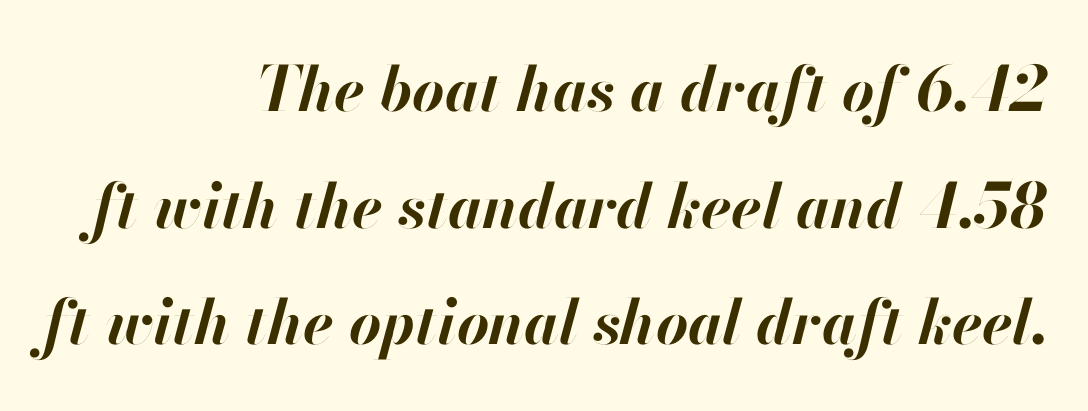
{"italic": "yes", "lean": "right", "slant_degrees": 13, "bold": "yes", "weight": "bold", "width": "normal", "stroke_contrast": "high", "x_height": "small", "monospaced": "no", "underline": "no", "align": "right", "line_spacing_ratio": 1.88, "letter_spacing": "normal", "letter_spacing_em": 0.0, "glyph_px": 62}
